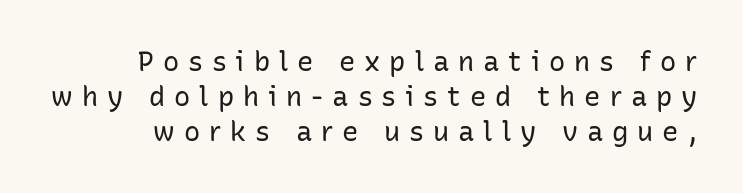
Compared with typical body copy, the letter spacing here is much looser. These lines were composed using upright roman letters. The face looks like a standard text weight, possibly lighter. The space beneath each line is pristine and unruled. Is there much room between lines? A standard amount, neither cramped nor airy.
